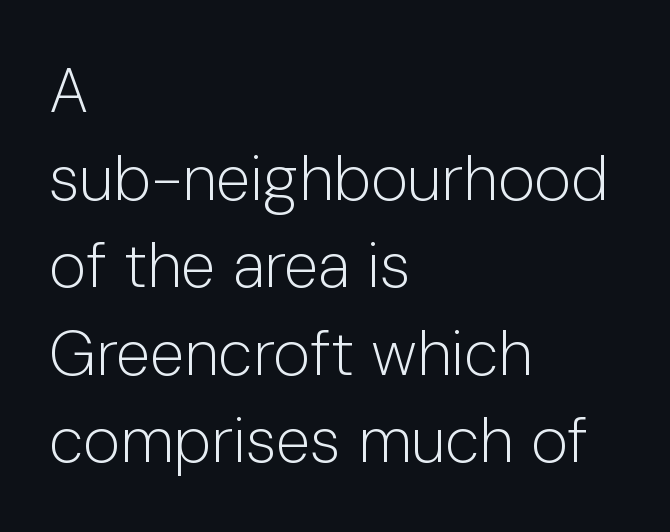
The image shows 63 px light sans-serif type, upright; set left-aligned, normal line spacing (1.39x), normal letter spacing, not underlined; low stroke contrast and a medium x-height.
